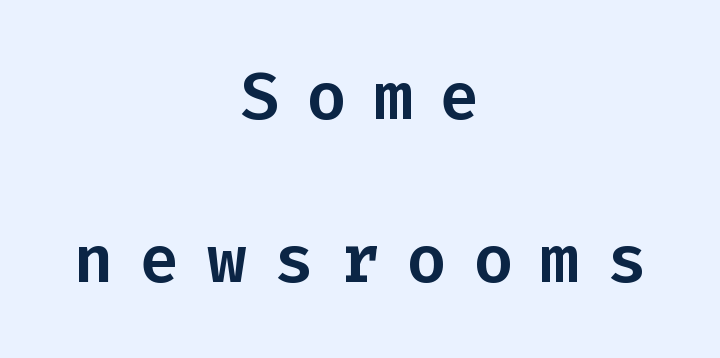
{"serif": "no", "italic": "no", "width": "normal", "stroke_contrast": "low", "x_height": "medium", "monospaced": "yes", "underline": "no", "align": "center", "line_spacing": "loose", "line_spacing_ratio": 2.47, "letter_spacing": "wide", "letter_spacing_em": 0.41, "glyph_px": 66}
